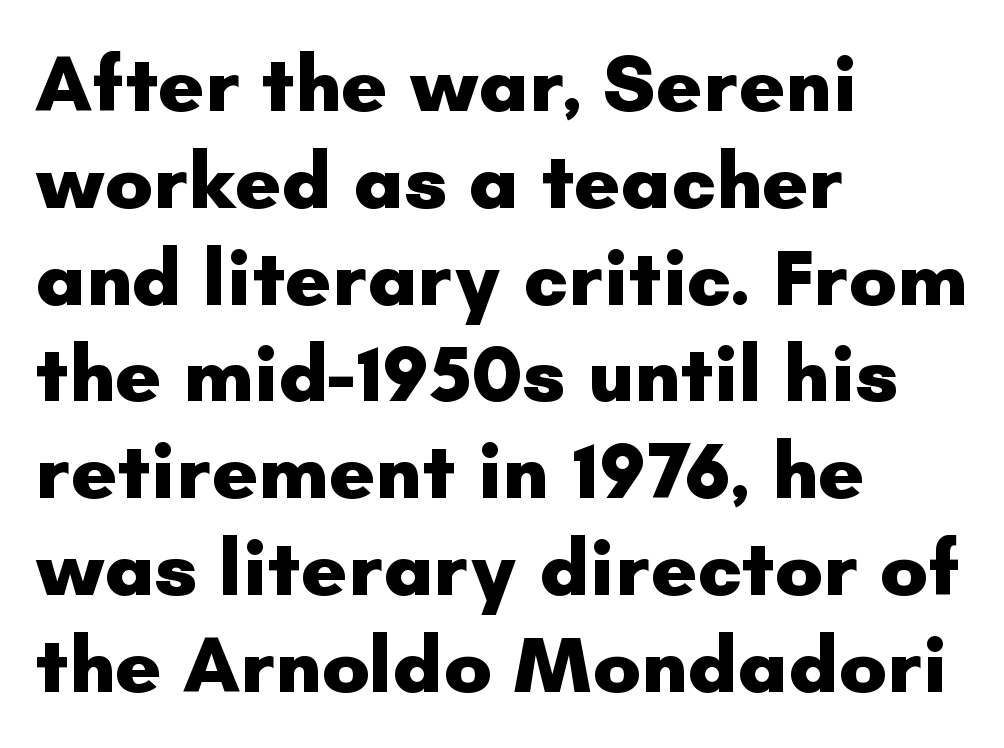
Q: Is the text bold? A: Yes.
Q: Is the text italic (slanted)? A: No, it is upright.
Q: Is the typeface a serif or a sans-serif typeface? A: Sans-serif.
Q: Is the text underlined? A: No.
Q: How is the paragraph aligned? A: Left-aligned.
Q: Is the spacing between letters normal or unusually wide? A: Normal.
Q: Width (condensed, normal, or wide)? A: Normal.
Q: Stroke contrast? A: Low.
Q: x-height? A: Small.
Q: Monospaced? A: No.
